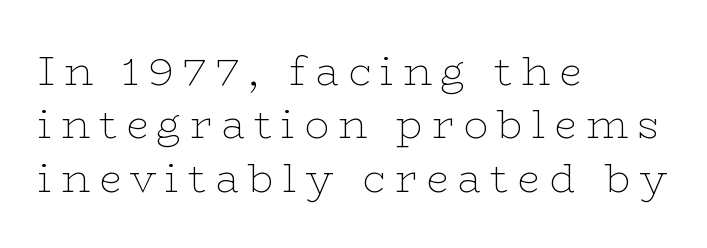
Teacher's note: observe the even left margin — that is flush-left alignment. The specimen omits any rule beneath the text block's lines. Glyph-to-glyph distance is far greater than everyday printed text. Rendered with straight, roman letterforms. The letters carry serifs — small finishing strokes at the ends of their stems.
